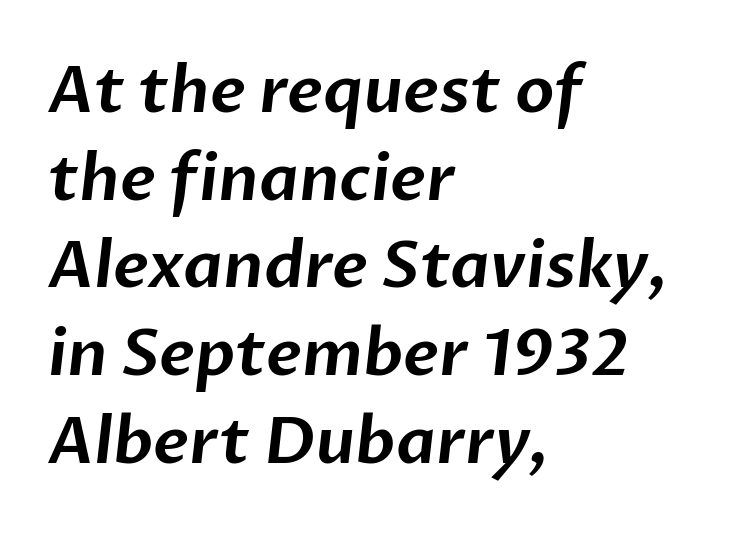
Q: Is the typeface a serif or a sans-serif typeface? A: Sans-serif.
Q: Is the text underlined? A: No.
Q: How is the paragraph aligned? A: Left-aligned.
Q: Is the spacing between letters normal or unusually wide? A: Normal.
Q: Is the spacing between lines tight, normal or loose? A: Normal.
Q: Width (condensed, normal, or wide)? A: Normal.
Q: Stroke contrast? A: Low.
Q: x-height? A: Medium.
Q: Monospaced? A: No.
